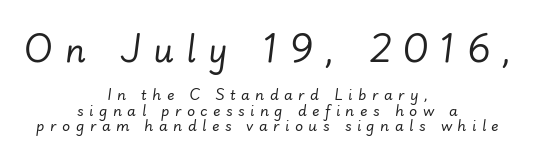
Q: Is the text bold? A: No.
Q: Is the text italic (slanted)? A: Yes, it leans right by about 7 degrees.
Q: Is the text underlined? A: No.
Q: How is the paragraph aligned? A: Centered.
Q: Is the spacing between letters normal or unusually wide? A: Unusually wide.
Q: Is the spacing between lines tight, normal or loose? A: Tight.
Q: Which block of text is set in a larger size, the first (top) or the second (bottom)? A: The first (top) one.
Q: Width (condensed, normal, or wide)? A: Normal.
Q: Stroke contrast? A: Low.
Q: x-height? A: Small.
Q: Monospaced? A: No.
